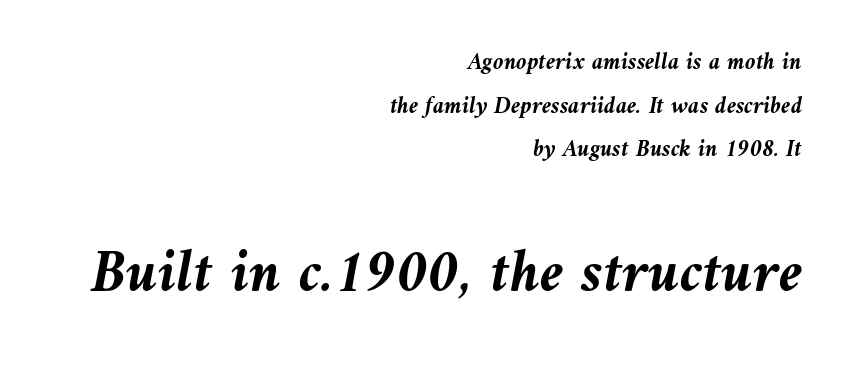
Q: Is the text bold? A: Yes.
Q: Is the text italic (slanted)? A: Yes, it leans left by about 10 degrees.
Q: Is the text underlined? A: No.
Q: How is the paragraph aligned? A: Right-aligned.
Q: Is the spacing between letters normal or unusually wide? A: Normal.
Q: Which block of text is set in a larger size, the first (top) or the second (bottom)? A: The second (bottom) one.
Q: Width (condensed, normal, or wide)? A: Normal.
Q: Stroke contrast? A: Medium.
Q: x-height? A: Medium.
Q: Monospaced? A: No.
